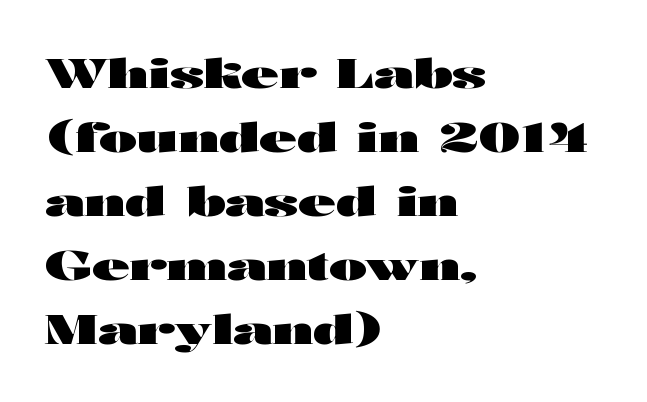
{"italic": "no", "bold": "yes", "weight": "heavy", "width": "wide", "stroke_contrast": "high", "x_height": "medium", "monospaced": "no", "underline": "no", "align": "left", "line_spacing": "normal", "line_spacing_ratio": 1.56, "letter_spacing": "normal", "letter_spacing_em": 0.0, "glyph_px": 41}
